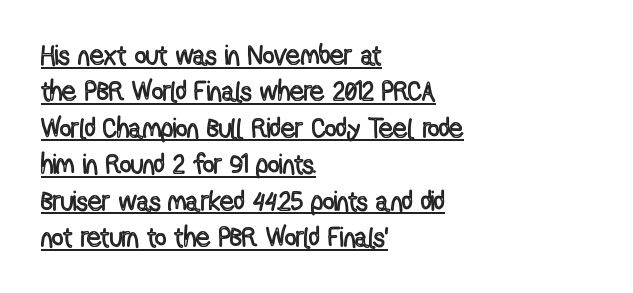
{"italic": "no", "width": "condensed", "x_height": "medium", "monospaced": "no", "underline": "yes", "align": "left", "line_spacing": "normal", "line_spacing_ratio": 1.3, "letter_spacing": "normal", "letter_spacing_em": 0.0, "glyph_px": 28}
